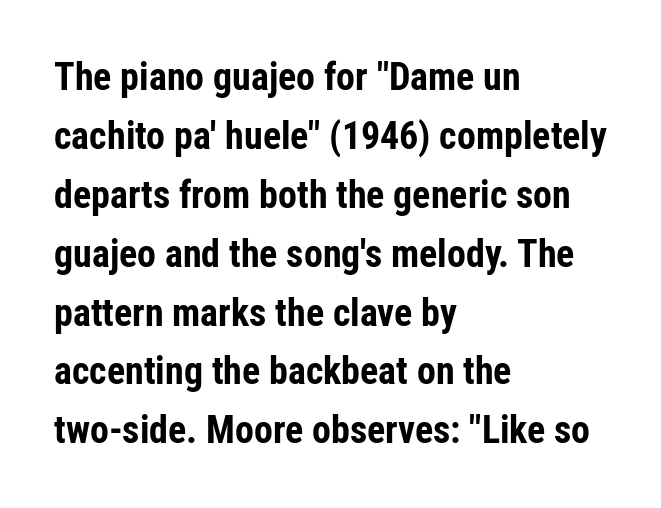
{"serif": "no", "italic": "no", "bold": "yes", "weight": "bold", "width": "condensed", "stroke_contrast": "low", "x_height": "medium", "monospaced": "no", "underline": "no", "align": "left", "line_spacing": "normal", "line_spacing_ratio": 1.55, "letter_spacing": "normal", "letter_spacing_em": 0.0, "glyph_px": 38}
